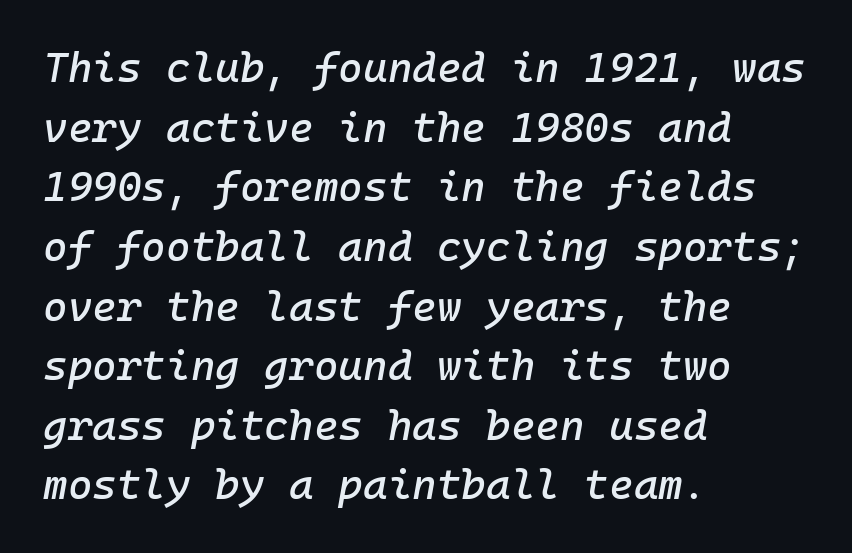
Q: Is the text italic (slanted)? A: Yes, it leans right by about 10 degrees.
Q: Is the text underlined? A: No.
Q: How is the paragraph aligned? A: Left-aligned.
Q: Is the spacing between letters normal or unusually wide? A: Normal.
Q: Is the spacing between lines tight, normal or loose? A: Normal.
Q: Width (condensed, normal, or wide)? A: Normal.
Q: Stroke contrast? A: Low.
Q: x-height? A: Medium.
Q: Monospaced? A: Yes.
